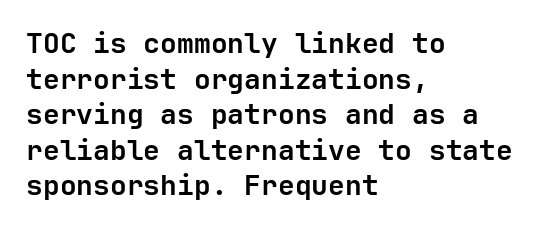
The image shows 28 px semibold sans-serif type, upright; set left-aligned, normal line spacing (1.27x), normal letter spacing, not underlined; low stroke contrast and a medium x-height.
